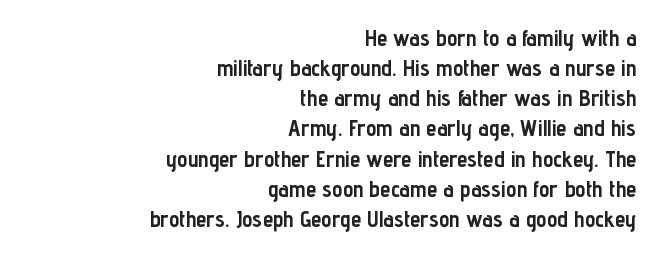
{"italic": "no", "bold": "yes", "underline": "no", "align": "right", "line_spacing": "normal", "line_spacing_ratio": 1.31, "letter_spacing": "normal", "letter_spacing_em": 0.0, "glyph_px": 23}
